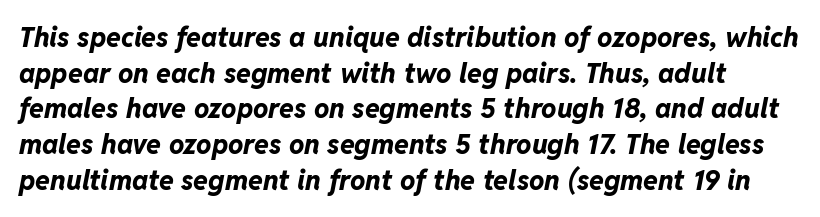
{"italic": "yes", "lean": "right", "slant_degrees": 11, "bold": "yes", "underline": "no", "line_spacing": "normal", "line_spacing_ratio": 1.32, "letter_spacing": "normal", "letter_spacing_em": 0.0, "glyph_px": 27}
